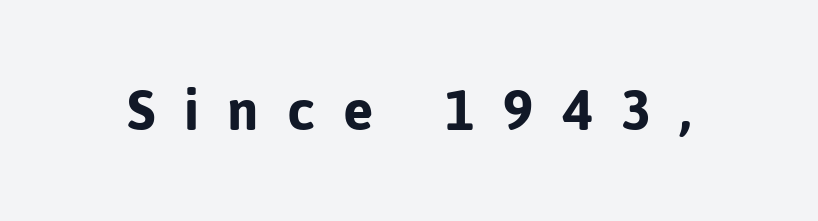
Q: Is the text italic (slanted)? A: No, it is upright.
Q: Is the typeface a serif or a sans-serif typeface? A: Sans-serif.
Q: Is the text underlined? A: No.
Q: Is the spacing between letters normal or unusually wide? A: Unusually wide.
Q: Width (condensed, normal, or wide)? A: Normal.
Q: Stroke contrast? A: Low.
Q: x-height? A: Medium.
Q: Monospaced? A: No.
